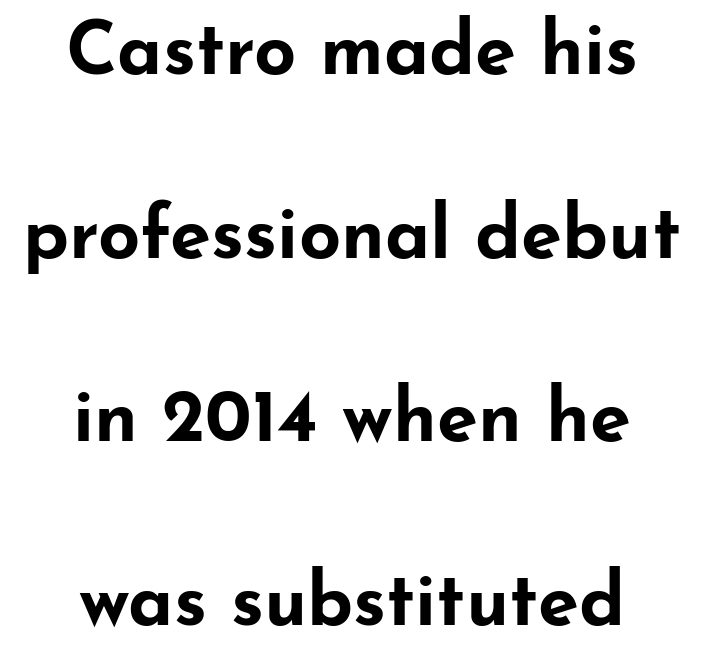
The image shows 74 px bold, wide sans-serif type, upright; set centered, loose line spacing (2.48x), normal letter spacing, not underlined; low stroke contrast and a small x-height.
